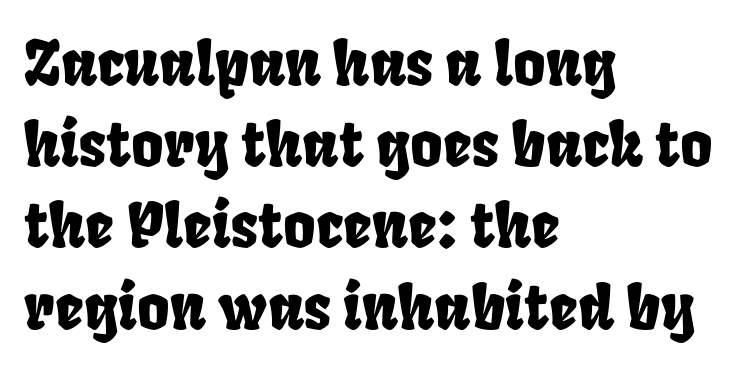
The image shows 62 px condensed type; set left-aligned, normal line spacing (1.31x), normal letter spacing, not underlined; low stroke contrast and a large x-height.
